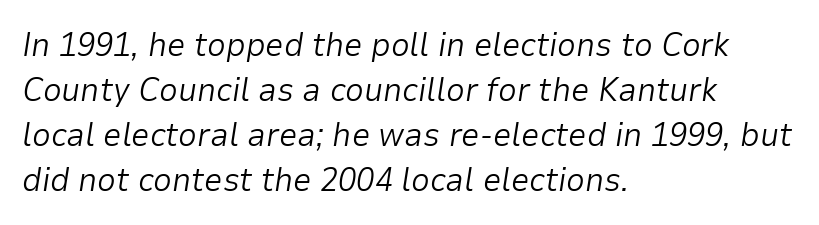
The image shows 33 px light type, italic (leaning right); set left-aligned, normal line spacing (1.36x), normal letter spacing, not underlined; low stroke contrast and a medium x-height.
